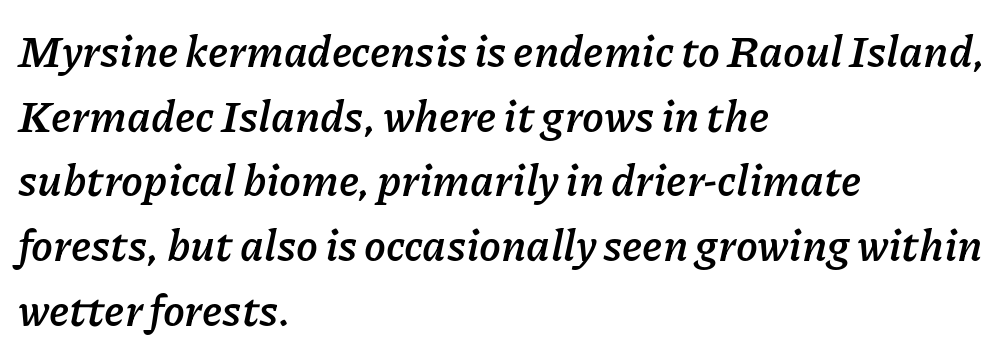
The letters advance in unequal steps, a hallmark of proportional type. Teacher's note: observe the even left margin — that is flush-left alignment. Honestly, the row spacing looks completely unremarkable. Rule under the text: the space is simply empty. How are the letters spaced? Ordinarily, with no added tracking.
